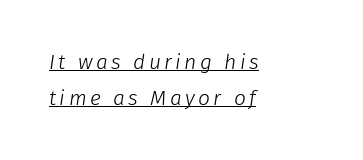
The image shows 21 px text type, italic (leaning right); set left-aligned, line spacing 1.71x, underlined.
